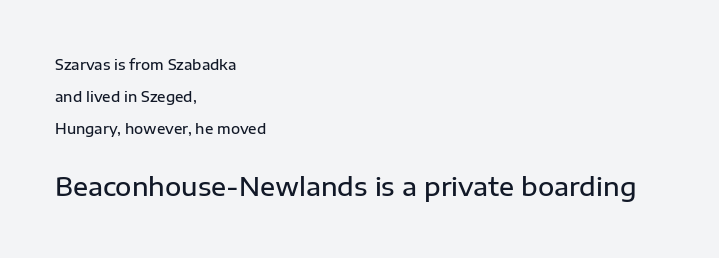
Q: Is the text bold? A: Semi-bold.
Q: Is the text italic (slanted)? A: No, it is upright.
Q: Is the text underlined? A: No.
Q: How is the paragraph aligned? A: Left-aligned.
Q: Is the spacing between letters normal or unusually wide? A: Normal.
Q: Is the spacing between lines tight, normal or loose? A: Loose.
Q: Which block of text is set in a larger size, the first (top) or the second (bottom)? A: The second (bottom) one.
